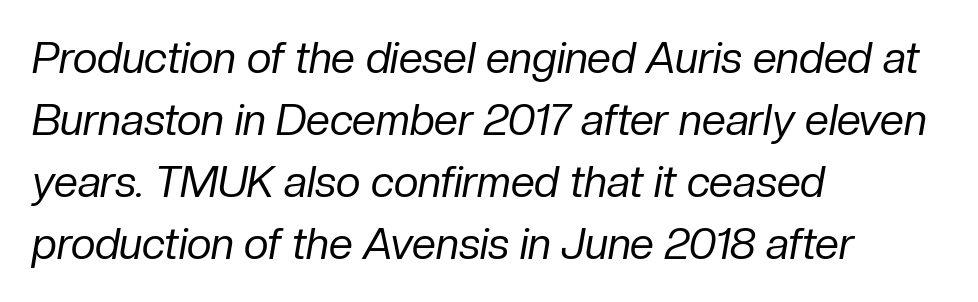
The image shows 43 px regular-weight type, italic (leaning right); set left-aligned, normal line spacing (1.44x), normal letter spacing, not underlined; low stroke contrast and a medium x-height.
